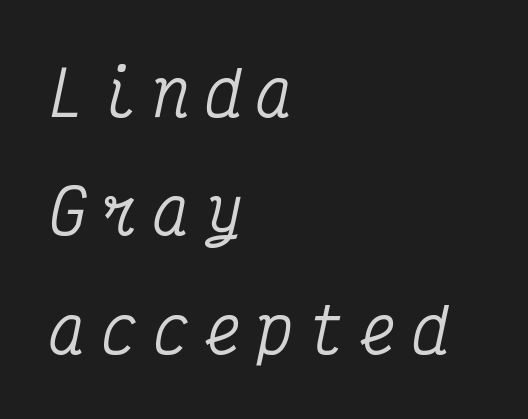
{"serif": "yes", "italic": "yes", "lean": "right", "slant_degrees": 12, "width": "condensed", "stroke_contrast": "medium", "x_height": "medium", "monospaced": "yes", "underline": "no", "align": "left", "line_spacing": "loose", "line_spacing_ratio": 1.94, "letter_spacing": "wide", "letter_spacing_em": 0.25, "glyph_px": 61}
